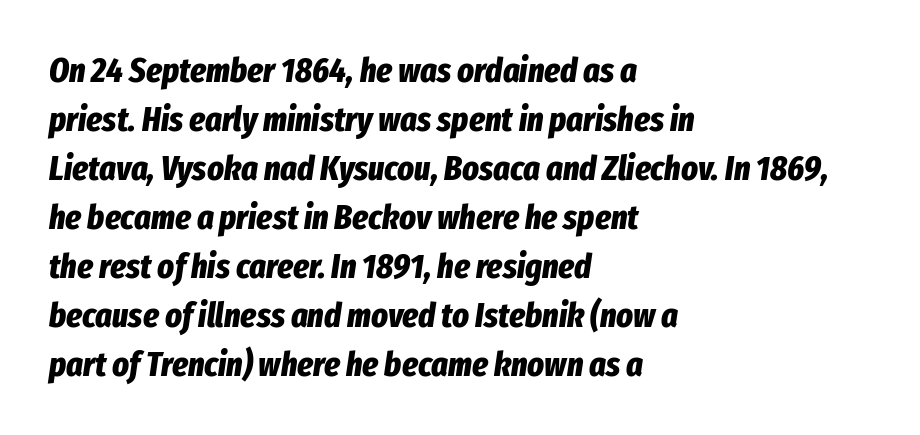
Layout note: lines flush left. Nobody touched the tracking dial on this one. Compared with ordinary roman type, these characters are visibly tilted. Note the varied advance widths — an 'i' is clearly narrower than an 'm'. Successive baselines arrive at the customary interval.
